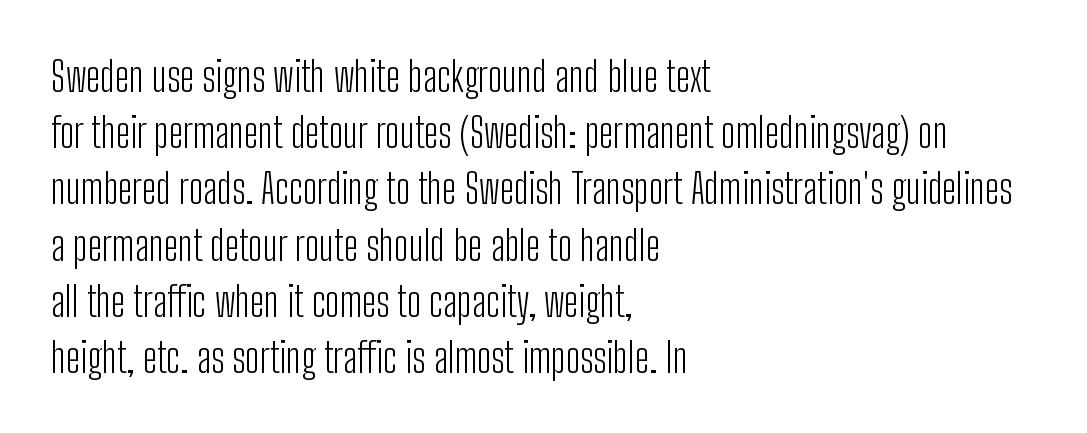
The image shows 41 px light, condensed sans-serif type, upright; set left-aligned, normal line spacing (1.37x), normal letter spacing, not underlined; low stroke contrast and a medium x-height.
